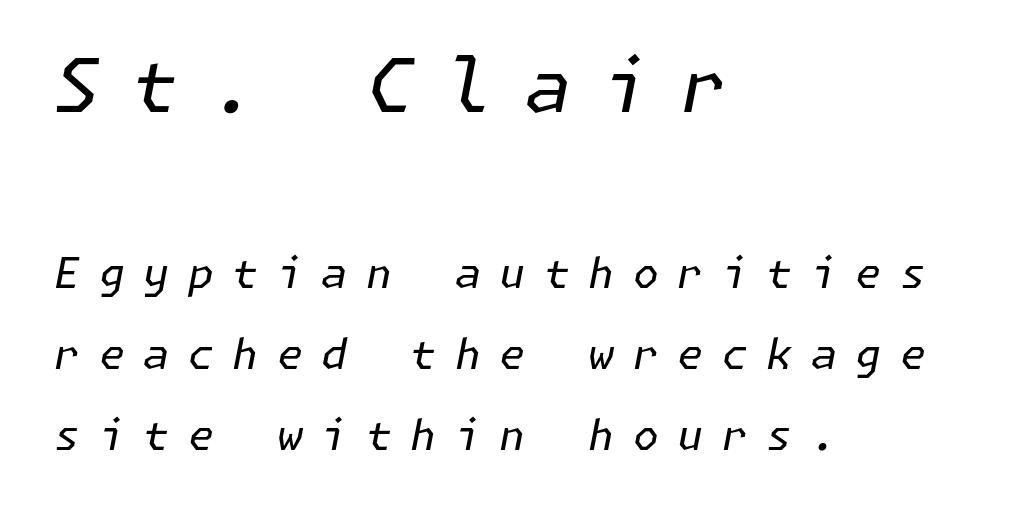
{"italic": "yes", "lean": "right", "slant_degrees": 11, "bold": "no", "weight": "regular", "width": "normal", "stroke_contrast": "low", "x_height": "medium", "underline": "no", "align": "left", "line_spacing": "loose", "line_spacing_ratio": 1.92, "letter_spacing": "wide", "letter_spacing_em": 0.44, "larger_block": "first", "size_ratio": 1.76, "glyph_px": 74}
